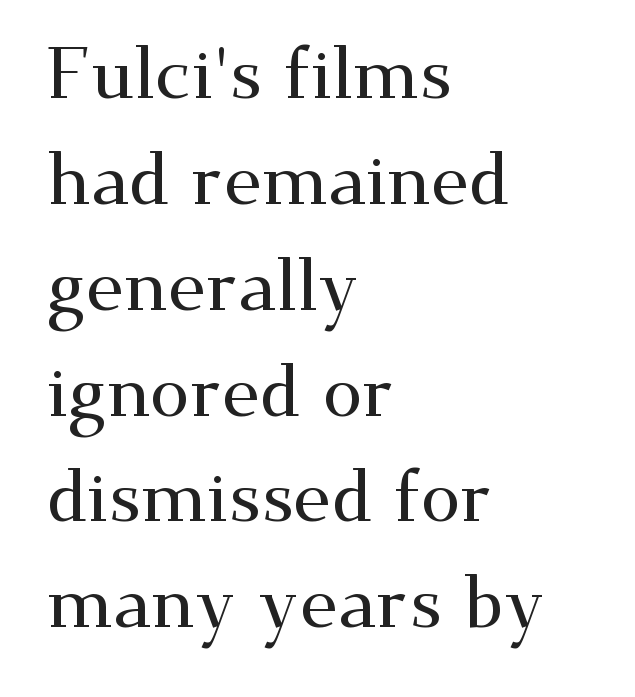
Do the letters lean? They stand straight. Any mark beneath the type? The region is blank. You could not count columns in this text — the font is proportionally spaced. All the whitespace from short lines collects on the right.
